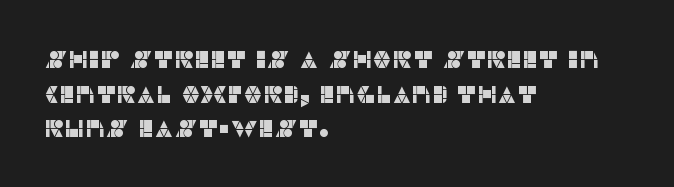
The image shows 24 px text type, upright; set left-aligned, normal line spacing (1.44x), normal letter spacing, not underlined.
